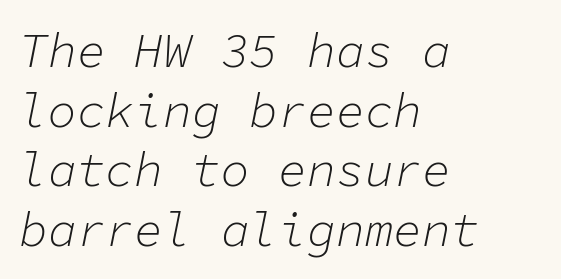
The image shows 48 px light type, italic (leaning right), monospaced; set left-aligned, line spacing 1.24x, normal letter spacing, not underlined; low stroke contrast and a medium x-height.
